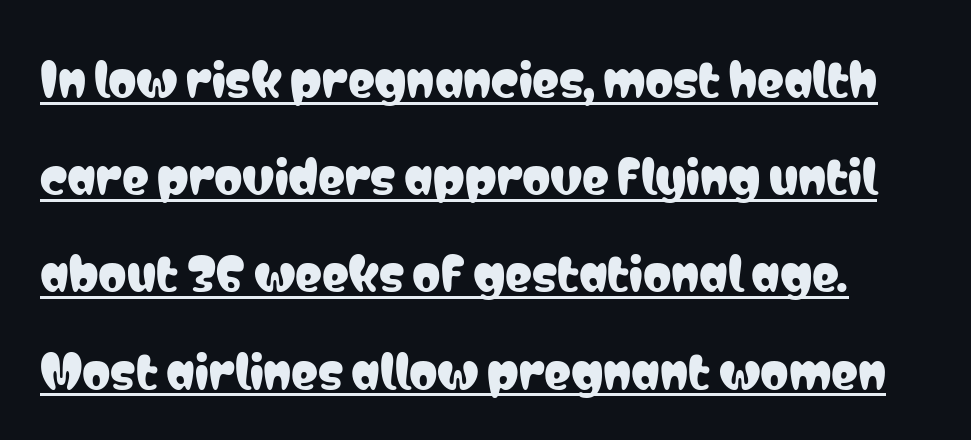
{"serif": "no", "italic": "no", "width": "condensed", "stroke_contrast": "low", "x_height": "medium", "monospaced": "no", "underline": "yes", "line_spacing": "loose", "line_spacing_ratio": 2.16, "letter_spacing": "normal", "letter_spacing_em": 0.0, "glyph_px": 45}
